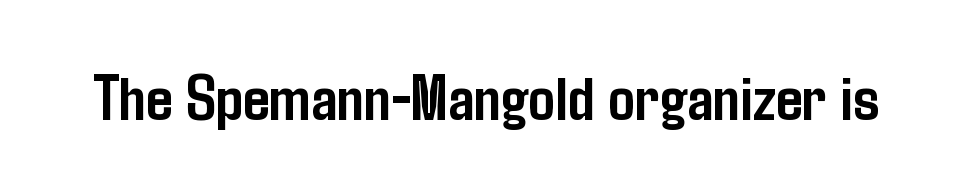
{"serif": "no", "italic": "no", "bold": "yes", "weight": "semibold", "width": "condensed", "stroke_contrast": "low", "x_height": "medium", "monospaced": "no", "underline": "no", "letter_spacing": "normal", "letter_spacing_em": 0.0, "glyph_px": 66}
